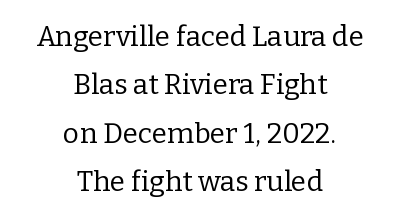
The glyphs in this specimen are seriffed. A bare baseline throughout the passage. No extra tracking has been applied to these lines. The passage shown is typed in a proportional face where columns would drift. Is there any slant? The stems are plumb. The compositor balanced each line on the midline.
